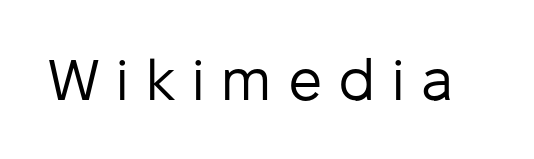
{"serif": "no", "italic": "no", "bold": "no", "weight": "regular", "width": "normal", "stroke_contrast": "low", "x_height": "medium", "monospaced": "no", "underline": "no", "letter_spacing": "wide", "letter_spacing_em": 0.27, "glyph_px": 57}
